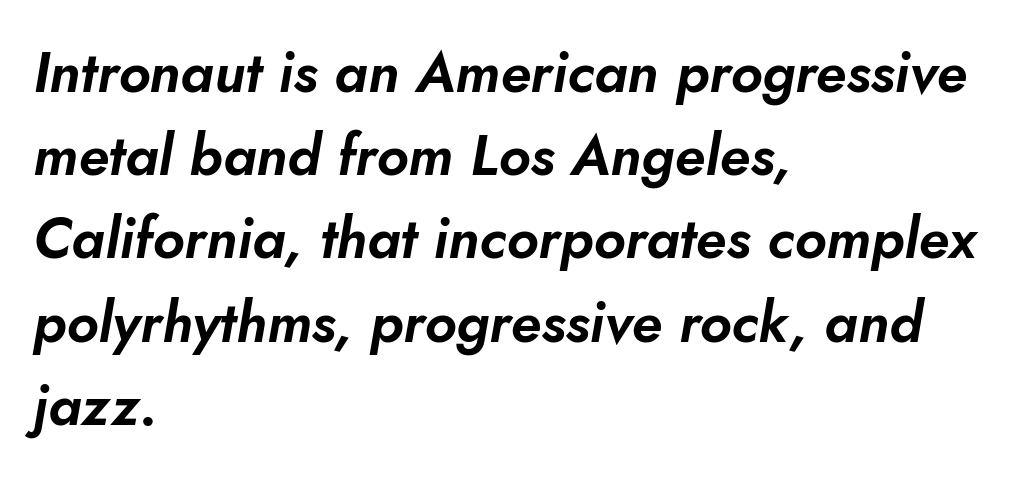
Honestly, the row spacing looks completely unremarkable. This sample uses plain, unmodified letter spacing. These lines were composed using italics. Each line starts at the same left margin while the right side varies.
